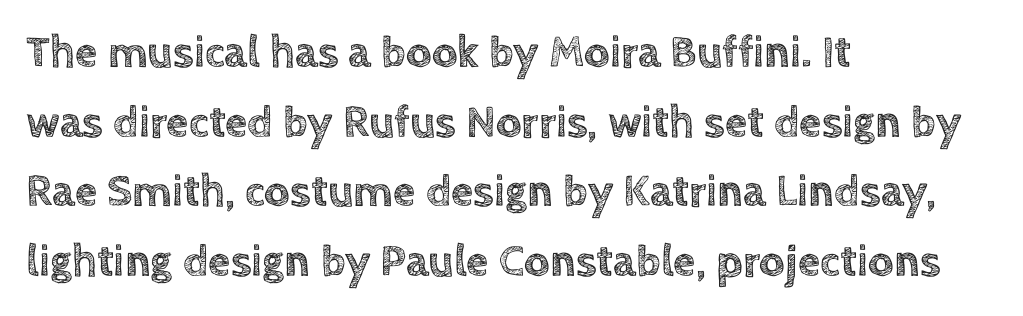
The image shows 45 px text type, upright; set left-aligned, normal line spacing (1.55x), normal letter spacing, not underlined; a large x-height.
